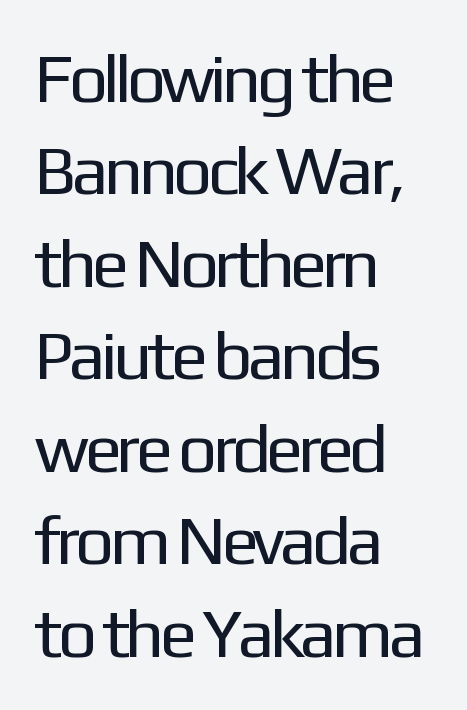
Every stem runs plumb, perpendicular to the baseline. Words float on clear page, feet unadorned. Line starts are locked; line ends wander. The line texture is even and compact thanks to regular tracking. The rendering uses natural spacing where letterforms have individual widths.
